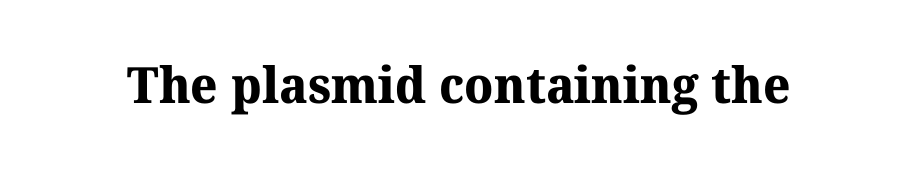
Q: Is the text bold? A: Yes.
Q: Is the typeface a serif or a sans-serif typeface? A: Serif.
Q: Is the text underlined? A: No.
Q: Is the spacing between letters normal or unusually wide? A: Normal.
Q: Width (condensed, normal, or wide)? A: Normal.
Q: Stroke contrast? A: Medium.
Q: x-height? A: Medium.
Q: Monospaced? A: No.
